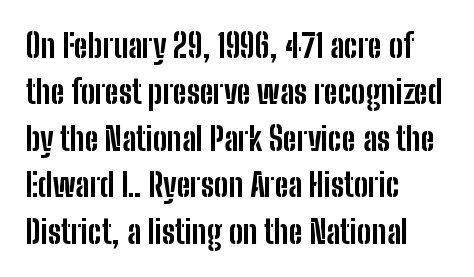
Q: Is the text bold? A: Yes.
Q: Is the text italic (slanted)? A: No, it is upright.
Q: Is the typeface a serif or a sans-serif typeface? A: Sans-serif.
Q: Is the text underlined? A: No.
Q: How is the paragraph aligned? A: Left-aligned.
Q: Is the spacing between letters normal or unusually wide? A: Normal.
Q: Is the spacing between lines tight, normal or loose? A: Normal.
Q: Width (condensed, normal, or wide)? A: Condensed.
Q: Stroke contrast? A: Low.
Q: x-height? A: Medium.
Q: Monospaced? A: No.
